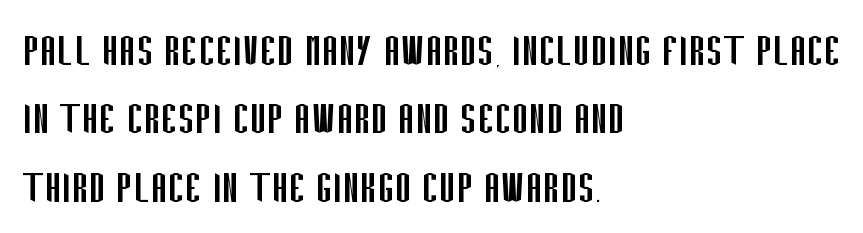
The image shows 51 px regular-weight, condensed sans-serif type, upright; set left-aligned, normal line spacing (1.34x), normal letter spacing, not underlined; low stroke contrast and a large x-height.
